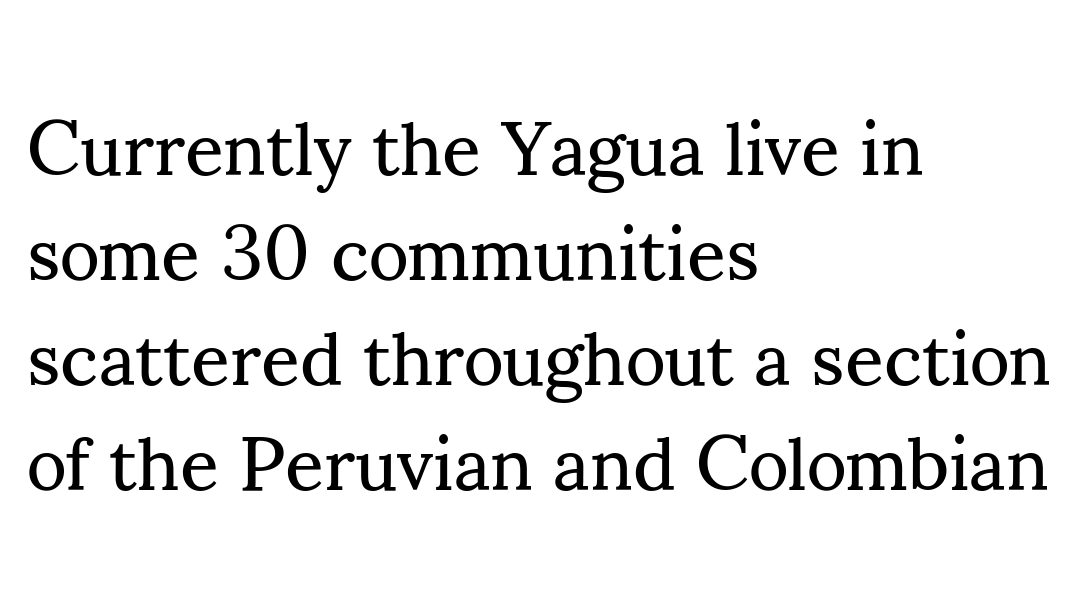
The type family on display is of the serif kind. Horizontal alignment here is leftward, the default for most running prose. This sample uses plain, unmodified letter spacing. These glyphs show unthickened strokes, regular width or finer. Here the designer chose a conventional face with non-uniform glyph widths.
